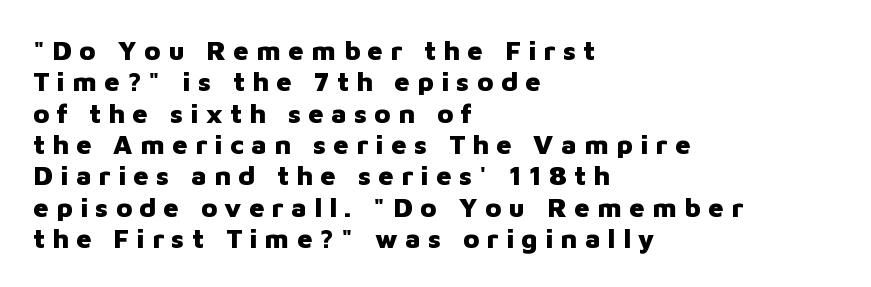
The image shows 27 px bold type, upright; set left-aligned, line spacing 1.16x, unusually wide letter spacing (+0.27 em), not underlined.
